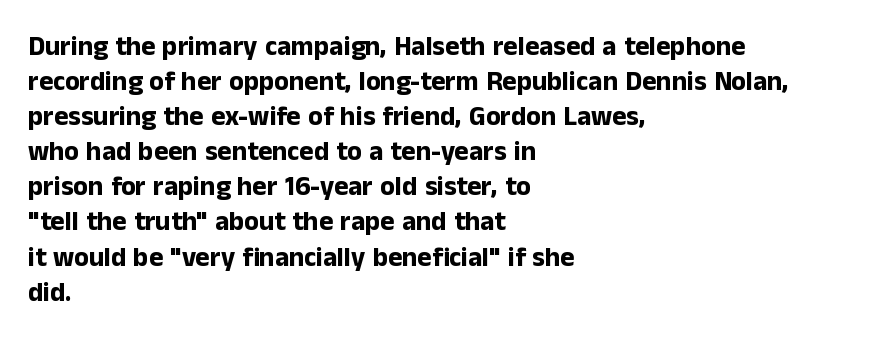
Q: Is the text bold? A: Yes.
Q: Is the text italic (slanted)? A: No, it is upright.
Q: Is the text underlined? A: No.
Q: How is the paragraph aligned? A: Left-aligned.
Q: Is the spacing between letters normal or unusually wide? A: Normal.
Q: Is the spacing between lines tight, normal or loose? A: Normal.
